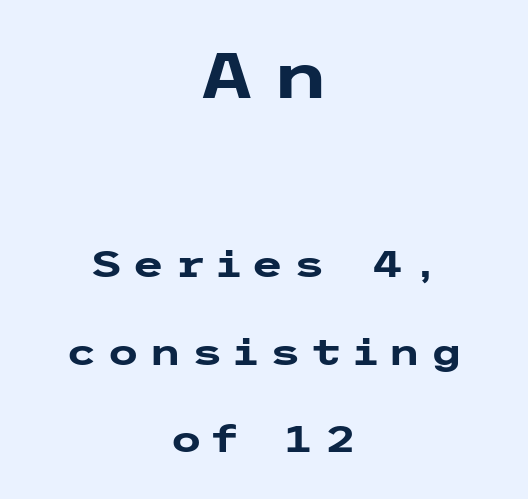
Q: Is the text bold? A: Yes.
Q: Is the text italic (slanted)? A: No, it is upright.
Q: Is the typeface a serif or a sans-serif typeface? A: Sans-serif.
Q: Is the text underlined? A: No.
Q: How is the paragraph aligned? A: Centered.
Q: Is the spacing between letters normal or unusually wide? A: Unusually wide.
Q: Is the spacing between lines tight, normal or loose? A: Loose.
Q: Which block of text is set in a larger size, the first (top) or the second (bottom)? A: The first (top) one.
Q: Width (condensed, normal, or wide)? A: Wide.
Q: Stroke contrast? A: Low.
Q: x-height? A: Medium.
